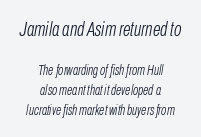
The image shows 20 px text type, italic (leaning right); set centered, normal line spacing (1.42x), normal letter spacing, not underlined; the first (top) block is 1.43x larger.
